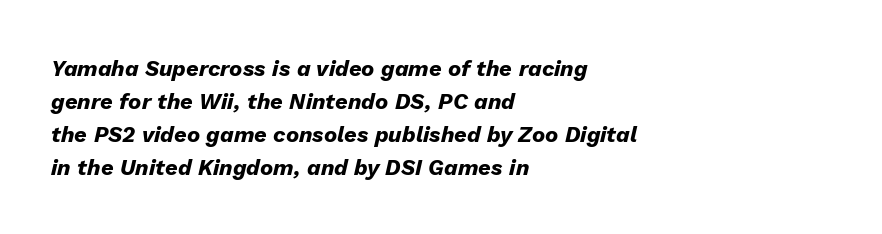
The image shows 22 px bold type, italic (leaning right); set left-aligned, normal line spacing (1.5x), normal letter spacing, not underlined.
